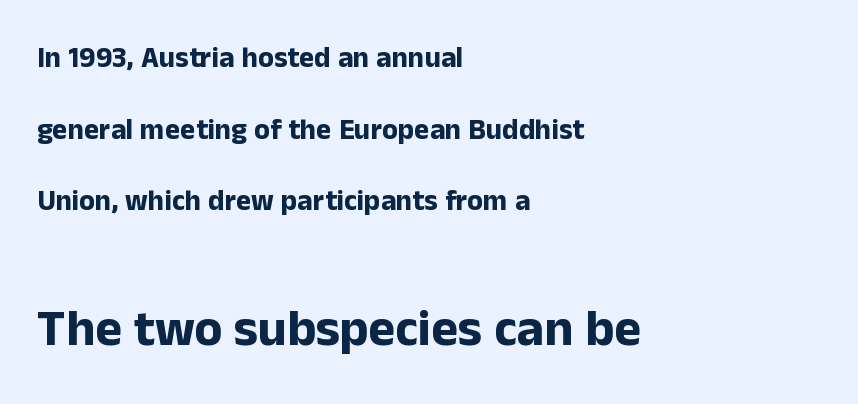
You could call the tracking neutral — neither tight nor loose. You can tell it's not italic because the verticals are truly vertical. The passage shown is not underscored anywhere. No feet cap the strokes, marking this as sans-serif type. The passage shown is typed in a proportional face where columns would drift. The letters in the lower block stand taller than those in the block above.
